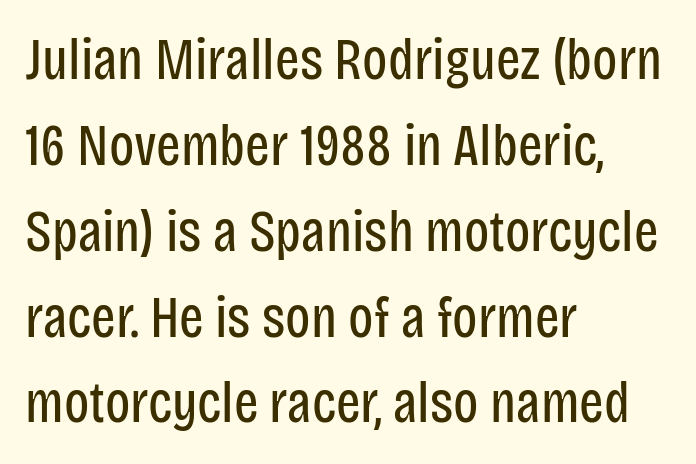
Q: Is the text bold? A: No.
Q: Is the text italic (slanted)? A: No, it is upright.
Q: Is the typeface a serif or a sans-serif typeface? A: Sans-serif.
Q: Is the text underlined? A: No.
Q: How is the paragraph aligned? A: Left-aligned.
Q: Is the spacing between letters normal or unusually wide? A: Normal.
Q: Is the spacing between lines tight, normal or loose? A: Normal.
Q: Width (condensed, normal, or wide)? A: Condensed.
Q: Stroke contrast? A: Low.
Q: x-height? A: Large.
Q: Monospaced? A: No.
